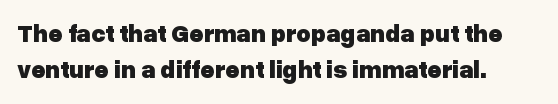
{"italic": "no", "bold": "yes", "underline": "no", "align": "left", "line_spacing": "normal", "line_spacing_ratio": 1.43, "letter_spacing": "normal", "letter_spacing_em": 0.0, "glyph_px": 25}
